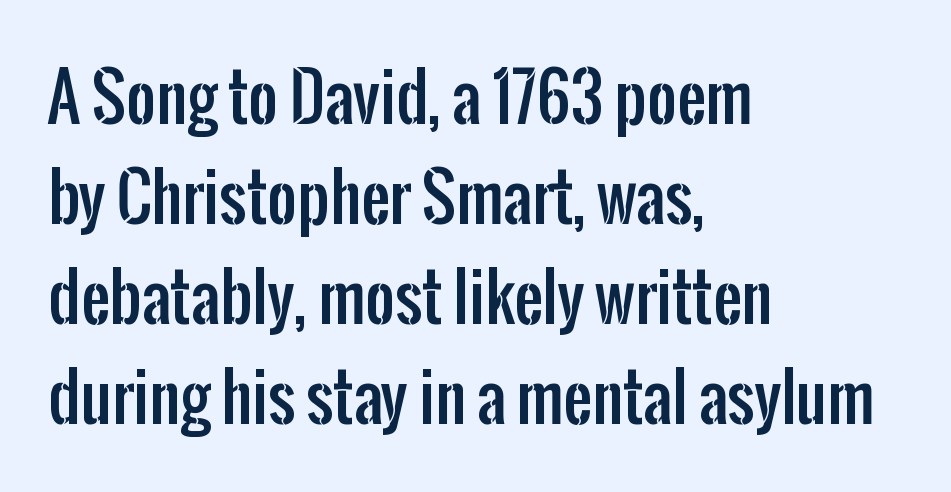
Q: Is the text italic (slanted)? A: No, it is upright.
Q: Is the typeface a serif or a sans-serif typeface? A: Sans-serif.
Q: Is the text underlined? A: No.
Q: How is the paragraph aligned? A: Left-aligned.
Q: Is the spacing between letters normal or unusually wide? A: Normal.
Q: Is the spacing between lines tight, normal or loose? A: Normal.
Q: Width (condensed, normal, or wide)? A: Condensed.
Q: Stroke contrast? A: Low.
Q: x-height? A: Medium.
Q: Monospaced? A: No.
